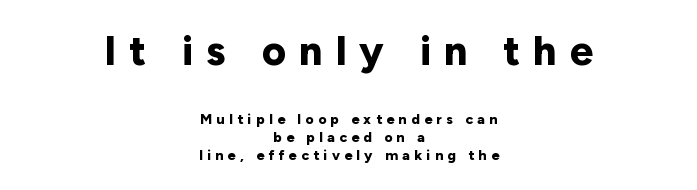
Are there feet on the stems? There aren't — it's a sans. How are the letters spaced? Widely, with obvious added tracking. The glyphs are unaccompanied by any horizontal stroke below them. If you drew a line through each stem, it would be perfectly vertical.
